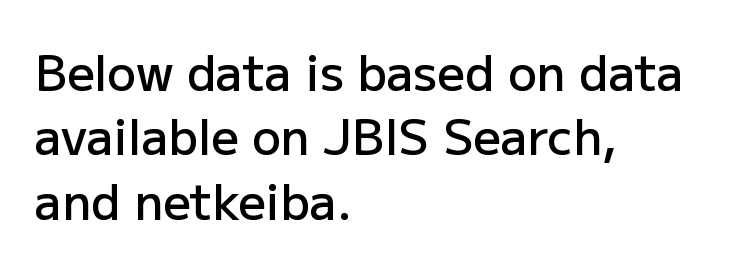
In terms of letterform style, serifs are entirely absent. The block of text has a typical density, with ordinary space between rows. How heavy is the stroke? Medium-heavy — a semibold, shy of bold. Nope, not italic — everything's standing straight. Rule under the text: the space is simply empty. Leftover space on each line is placed entirely after the last word.
